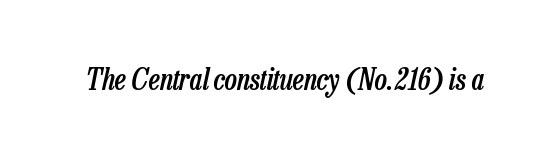
Q: Is the text bold? A: Semi-bold.
Q: Is the text italic (slanted)? A: Yes, it leans right by about 13 degrees.
Q: Is the text underlined? A: No.
Q: Is the spacing between letters normal or unusually wide? A: Normal.
Q: Width (condensed, normal, or wide)? A: Condensed.
Q: Stroke contrast? A: Low.
Q: x-height? A: Medium.
Q: Monospaced? A: No.
